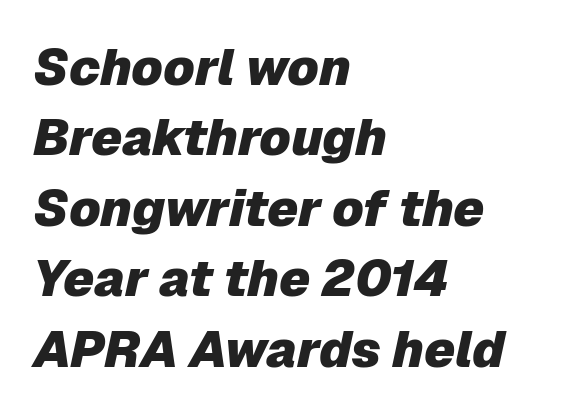
{"italic": "yes", "lean": "right", "slant_degrees": 12, "bold": "yes", "weight": "heavy", "width": "normal", "stroke_contrast": "low", "x_height": "medium", "monospaced": "no", "underline": "no", "align": "left", "line_spacing": "normal", "line_spacing_ratio": 1.38, "letter_spacing": "normal", "letter_spacing_em": 0.0, "glyph_px": 51}
